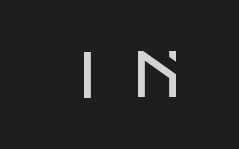
Every character sits straight up, as roman type does. These lines are rendered in a variable-pitch font. The type family on display is of the sans-serif kind. Tracking here is generous; glyphs stand well apart from one another. Lines of text with bare space underneath.
